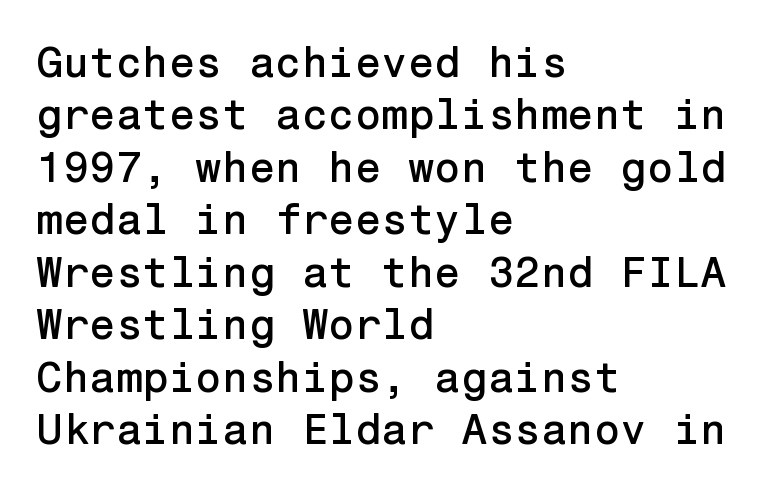
Q: Is the text italic (slanted)? A: No, it is upright.
Q: Is the typeface a serif or a sans-serif typeface? A: Sans-serif.
Q: Is the text underlined? A: No.
Q: How is the paragraph aligned? A: Left-aligned.
Q: Is the spacing between letters normal or unusually wide? A: Normal.
Q: Width (condensed, normal, or wide)? A: Normal.
Q: Stroke contrast? A: Low.
Q: x-height? A: Medium.
